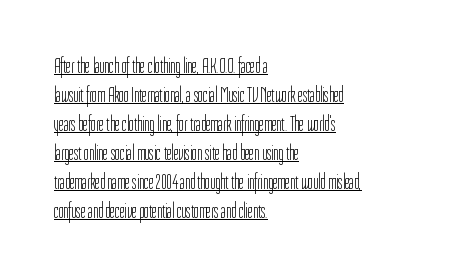
Q: Is the text bold? A: No.
Q: Is the text italic (slanted)? A: No, it is upright.
Q: Is the text underlined? A: Yes.
Q: How is the paragraph aligned? A: Left-aligned.
Q: Is the spacing between letters normal or unusually wide? A: Normal.
Q: Is the spacing between lines tight, normal or loose? A: Normal.
